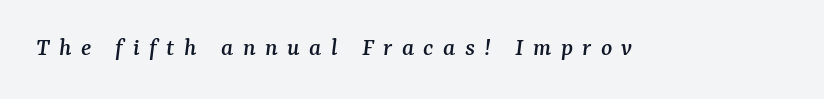
{"italic": "yes", "lean": "right", "slant_degrees": 7, "underline": "no", "letter_spacing": "wide", "letter_spacing_em": 0.36, "glyph_px": 26}
